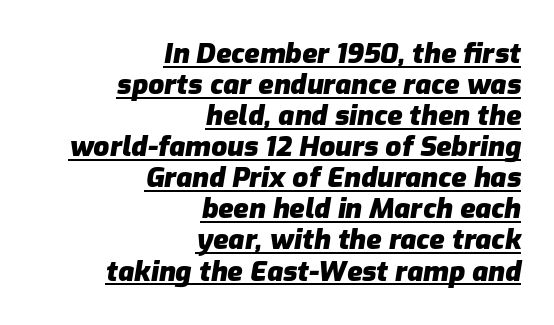
{"italic": "yes", "lean": "right", "slant_degrees": 9, "bold": "yes", "weight": "heavy", "width": "normal", "stroke_contrast": "low", "x_height": "medium", "monospaced": "no", "underline": "yes", "align": "right", "line_spacing": "tight", "line_spacing_ratio": 1.11, "letter_spacing": "normal", "letter_spacing_em": 0.0, "glyph_px": 28}
